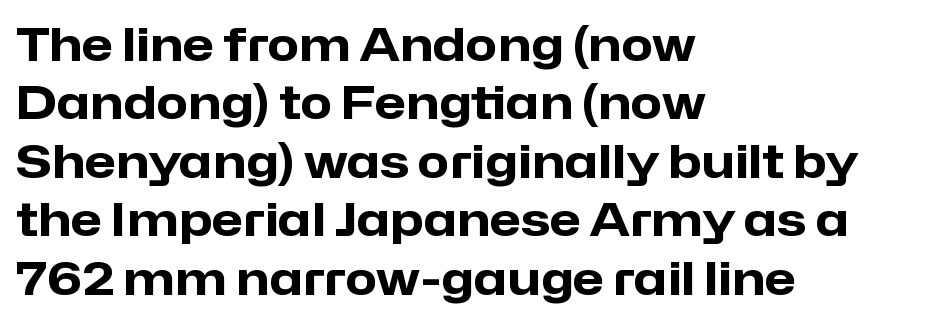
This is sans-serif lettering, the kind often seen on screens and signage. The designer left line spacing at the default. Look at the tracking — it's just the regular setting, nothing added. The ragged edge is on the right, which tells us the setting is flush left. No italicization has been applied; the sample stays upright.
